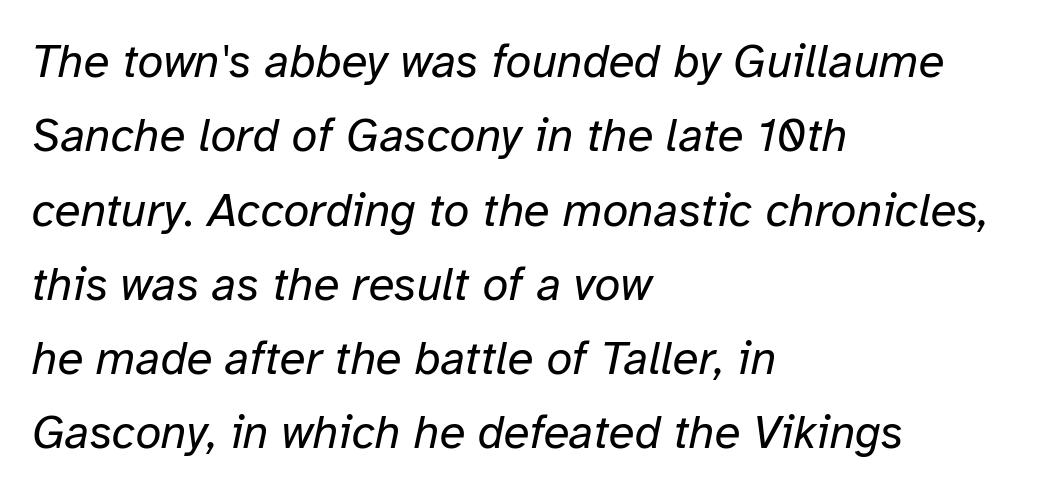
Q: Is the text bold? A: No.
Q: Is the text italic (slanted)? A: Yes, it leans right by about 12 degrees.
Q: Is the text underlined? A: No.
Q: How is the paragraph aligned? A: Left-aligned.
Q: Is the spacing between letters normal or unusually wide? A: Normal.
Q: Is the spacing between lines tight, normal or loose? A: Normal.
Q: Width (condensed, normal, or wide)? A: Normal.
Q: Stroke contrast? A: Low.
Q: x-height? A: Medium.
Q: Monospaced? A: No.
